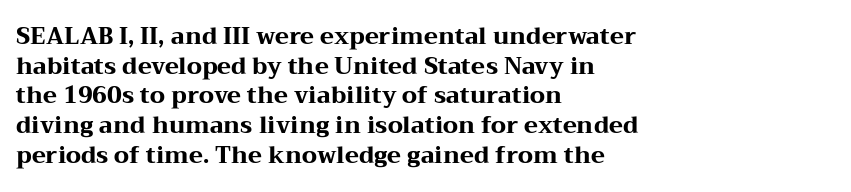
Q: Is the text bold? A: Yes.
Q: Is the text italic (slanted)? A: No, it is upright.
Q: Is the text underlined? A: No.
Q: How is the paragraph aligned? A: Left-aligned.
Q: Is the spacing between letters normal or unusually wide? A: Normal.
Q: Is the spacing between lines tight, normal or loose? A: Normal.
